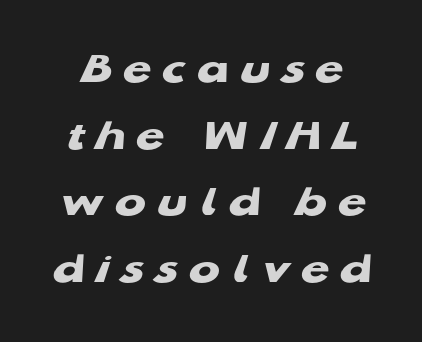
{"serif": "no", "bold": "yes", "weight": "heavy", "width": "wide", "stroke_contrast": "low", "x_height": "medium", "monospaced": "no", "underline": "no", "line_spacing": "normal", "line_spacing_ratio": 1.45, "letter_spacing": "wide", "letter_spacing_em": 0.24, "glyph_px": 46}
